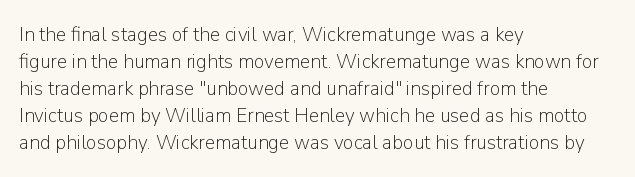
The image shows 21 px text type, upright; set left-aligned, normal line spacing (1.29x), normal letter spacing, not underlined.
